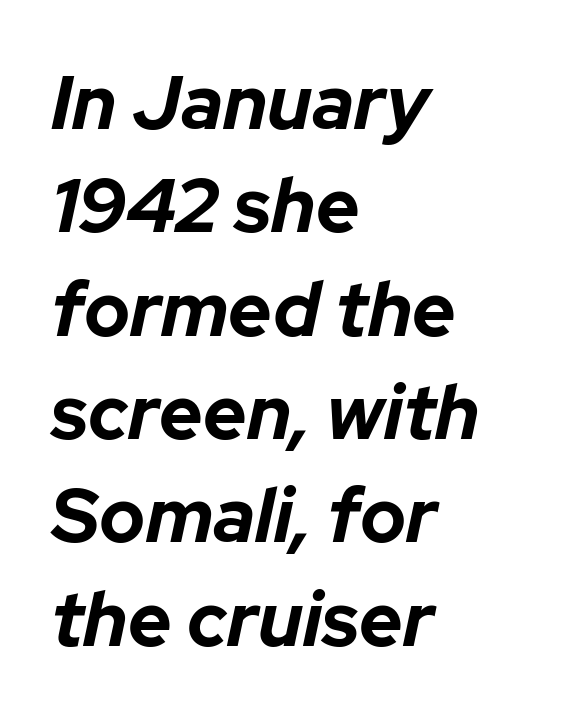
{"italic": "yes", "lean": "right", "slant_degrees": 12, "bold": "yes", "weight": "bold", "width": "normal", "stroke_contrast": "low", "x_height": "medium", "monospaced": "no", "underline": "no", "align": "left", "line_spacing": "normal", "line_spacing_ratio": 1.36, "letter_spacing": "normal", "letter_spacing_em": 0.0, "glyph_px": 76}
